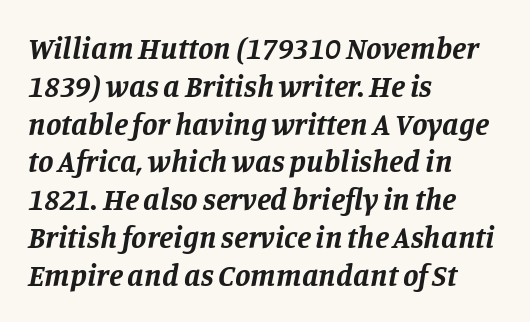
{"serif": "yes", "italic": "yes", "lean": "right", "slant_degrees": 11, "bold": "yes", "weight": "bold", "width": "normal", "stroke_contrast": "low", "x_height": "large", "monospaced": "no", "underline": "no", "align": "left", "line_spacing_ratio": 1.22, "letter_spacing": "normal", "letter_spacing_em": 0.0, "glyph_px": 31}
